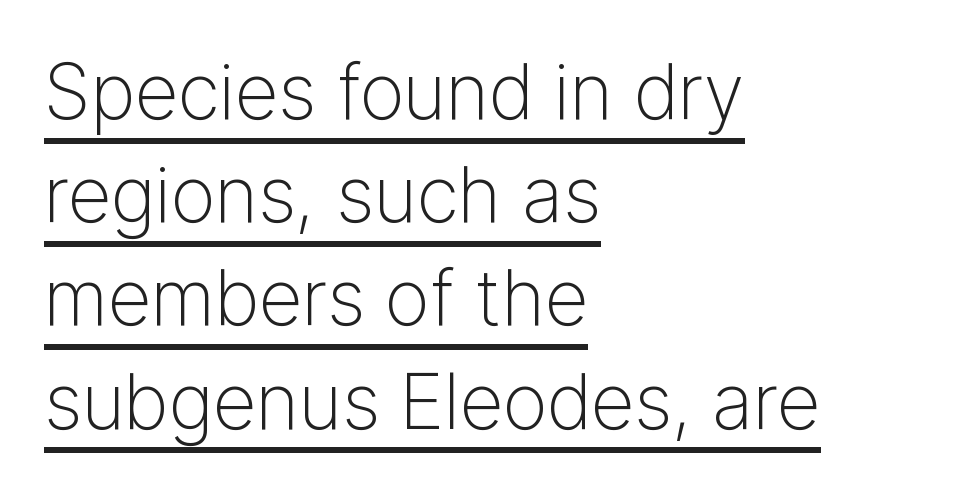
Is the type heavy? It reads as light-to-regular instead. A normal amount of white space separates one row of letters from the next. A typesetter would call this proportional, since set widths differ per character. The rendered words wear a rule along their underside. Nope, not italic — everything's standing straight. Does the type have serifs? No, each stem ends abruptly.
